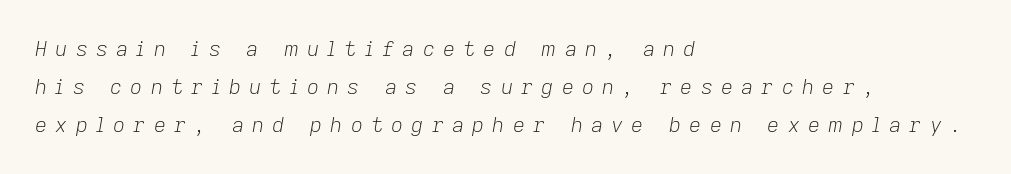
Bare-footed words on every line. Substantial extra tracking has been applied to these lines. The glyphs look as if they've been sheared to an angle. Horizontally, the lines are justified to the leading edge only. The typesetting does not lean heavy: it is not bold.
